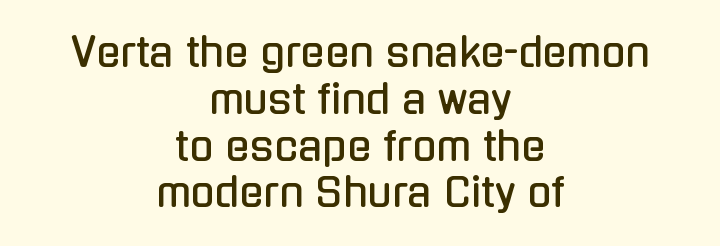
The image shows 40 px condensed sans-serif type, upright; set centered, line spacing 1.17x, normal letter spacing, not underlined; low stroke contrast and a medium x-height.
